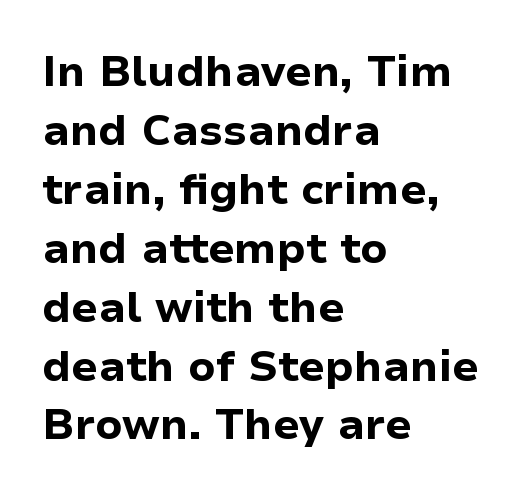
In terms of posture, this sample is upright. Check under the words: just untouched page. Check where the strokes stop: nothing finishes them off — pure sans. Compared with typical paragraphs, the rows here are spaced about the same. Caption: multi-line text, flush left, ragged right. The face used here is rendered with its standard letterfit.
